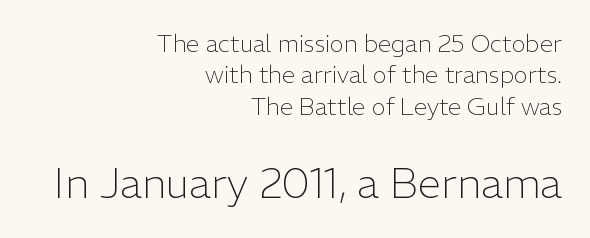
Stems and bowls with no extra thickness — not bold. The rendering enlarges the type as you move from the upper chunk to the lower. The baseline area is clear. Examine the stroke ends and you'll find no serifs. This sample is right-justified, so line beginnings fall wherever the words allow.
